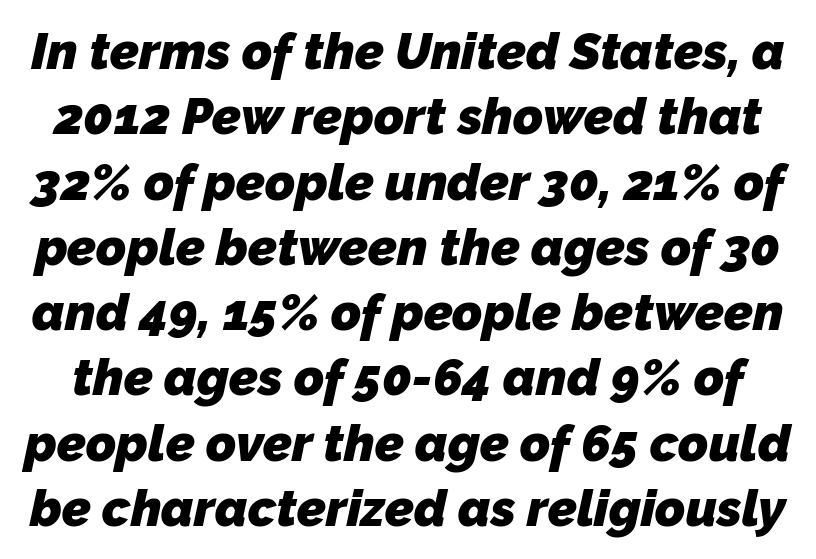
Q: Is the text bold? A: Yes.
Q: Is the typeface a serif or a sans-serif typeface? A: Sans-serif.
Q: Is the text underlined? A: No.
Q: Is the spacing between letters normal or unusually wide? A: Normal.
Q: Is the spacing between lines tight, normal or loose? A: Normal.
Q: Width (condensed, normal, or wide)? A: Normal.
Q: Stroke contrast? A: Low.
Q: x-height? A: Medium.
Q: Monospaced? A: No.
